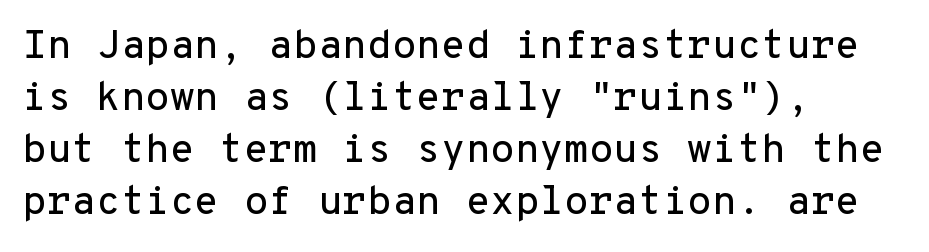
{"serif": "no", "italic": "no", "width": "normal", "stroke_contrast": "low", "x_height": "medium", "monospaced": "yes", "underline": "no", "align": "left", "line_spacing": "normal", "line_spacing_ratio": 1.3, "letter_spacing": "normal", "letter_spacing_em": 0.0, "glyph_px": 40}
